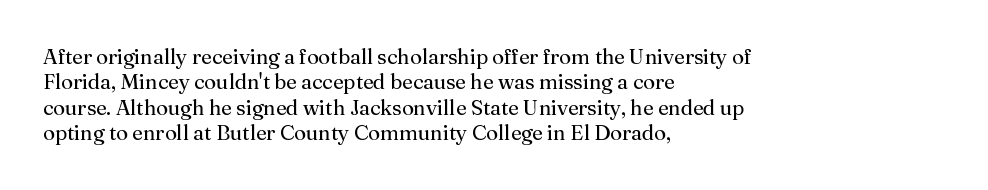
A bare baseline throughout the passage. Line beginnings align vertically; line endings do not. This sample uses plain, unmodified letter spacing. Posture: straight, roman, zero tilt. Is this a heavy cut? Hardly; it is regular or lighter.
